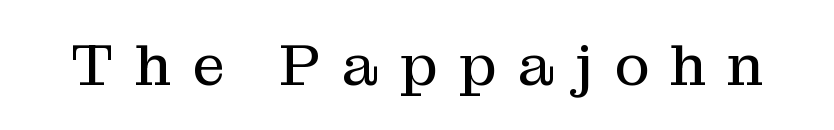
What stands out about the letter spacing? Its width — letters are far apart. The typeface chosen for these lines features serifs. The baseline area is clear. Each letter keeps its own natural width here, so spacing adapts to shape. The lettering stays uniformly vertical, giving the passage a roman look.
